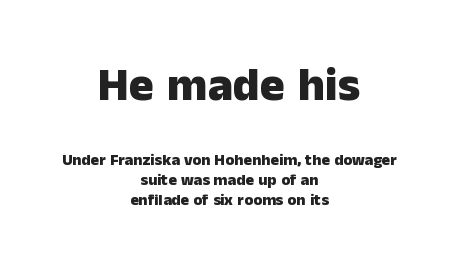
Q: Is the text bold? A: Yes.
Q: Is the text italic (slanted)? A: No, it is upright.
Q: Is the typeface a serif or a sans-serif typeface? A: Sans-serif.
Q: Is the text underlined? A: No.
Q: How is the paragraph aligned? A: Centered.
Q: Is the spacing between letters normal or unusually wide? A: Normal.
Q: Which block of text is set in a larger size, the first (top) or the second (bottom)? A: The first (top) one.
Q: Width (condensed, normal, or wide)? A: Normal.
Q: Stroke contrast? A: Low.
Q: x-height? A: Medium.
Q: Monospaced? A: No.
